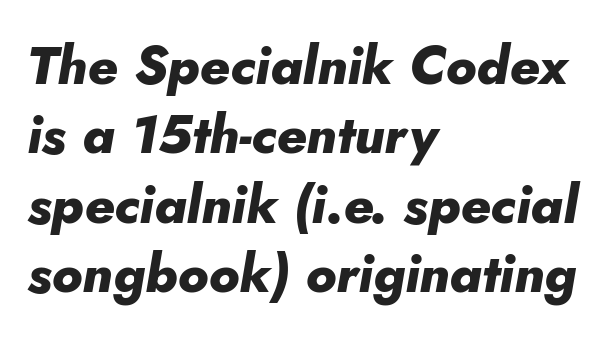
Q: Is the text bold? A: Yes.
Q: Is the text italic (slanted)? A: Yes, it leans right by about 5 degrees.
Q: Is the text underlined? A: No.
Q: How is the paragraph aligned? A: Left-aligned.
Q: Is the spacing between letters normal or unusually wide? A: Normal.
Q: Is the spacing between lines tight, normal or loose? A: Normal.
Q: Width (condensed, normal, or wide)? A: Normal.
Q: Stroke contrast? A: Low.
Q: x-height? A: Small.
Q: Monospaced? A: No.
